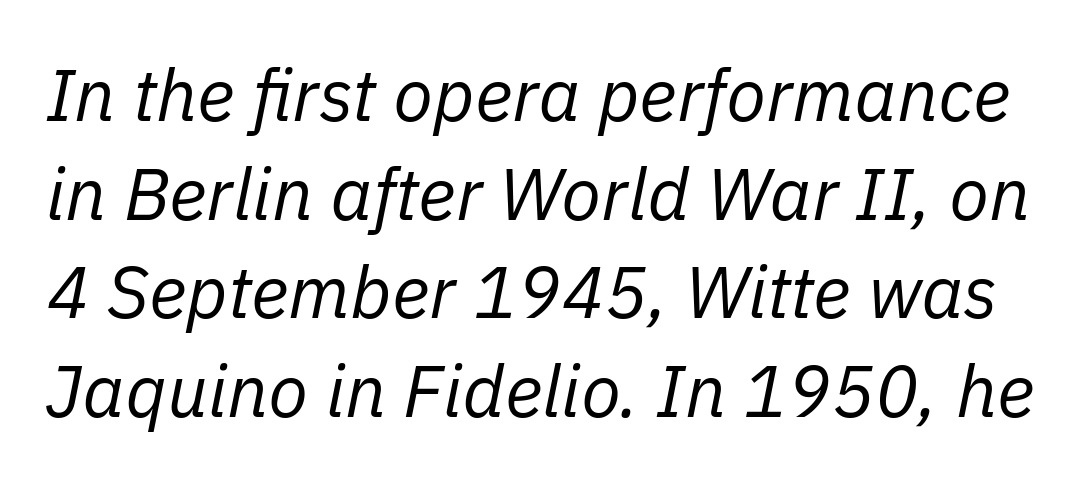
The image shows 73 px regular-weight type, italic (leaning right); set normal line spacing (1.35x), normal letter spacing, not underlined; low stroke contrast and a medium x-height.
